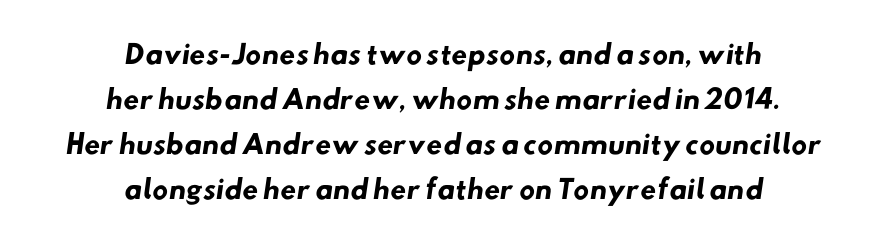
The baseline area is clear. Is the letter spacing exaggerated? No — it looks like the ordinary default. Students, this is bold: see how much ink each stroke carries. The rag falls on both sides of this text block equally.
